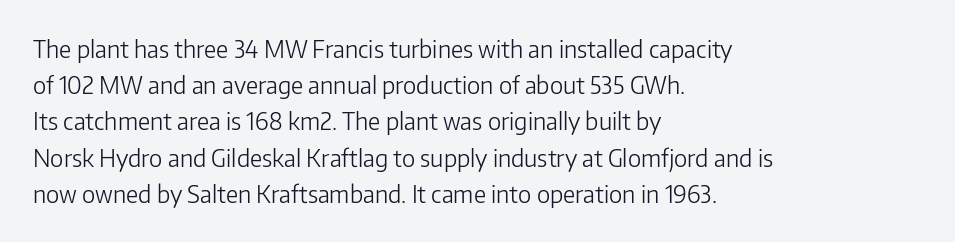
{"italic": "no", "bold": "no", "underline": "no", "align": "left", "line_spacing": "normal", "line_spacing_ratio": 1.51, "letter_spacing": "normal", "letter_spacing_em": 0.0, "glyph_px": 24}
